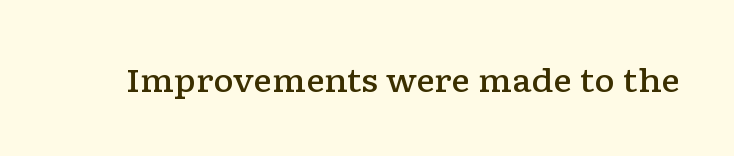
{"serif": "yes", "italic": "no", "bold": "semi", "weight": "semibold", "width": "wide", "stroke_contrast": "low", "x_height": "medium", "monospaced": "no", "underline": "no", "letter_spacing": "normal", "letter_spacing_em": 0.0, "glyph_px": 32}
